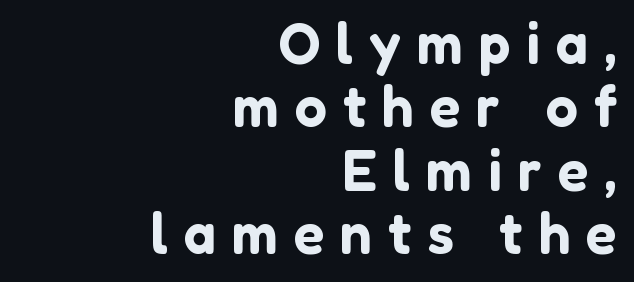
The image shows 57 px sans-serif type, upright; set right-aligned, tight line spacing (1.11x), unusually wide letter spacing (+0.28 em), not underlined; low stroke contrast and a medium x-height.
